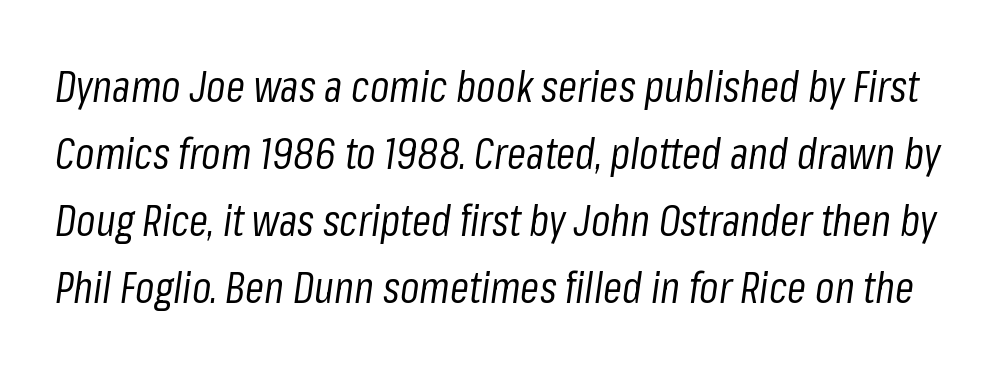
{"italic": "yes", "lean": "right", "slant_degrees": 8, "bold": "no", "weight": "regular", "width": "condensed", "stroke_contrast": "low", "x_height": "medium", "monospaced": "no", "underline": "no", "line_spacing": "normal", "line_spacing_ratio": 1.56, "letter_spacing": "normal", "letter_spacing_em": 0.0, "glyph_px": 43}
